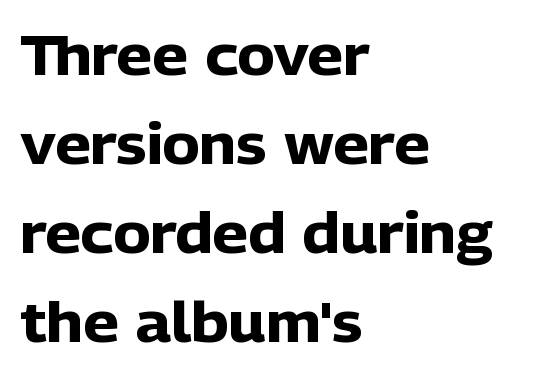
The image shows 56 px heavy sans-serif type, upright; set left-aligned, normal line spacing (1.59x), normal letter spacing, not underlined; low stroke contrast and a medium x-height.
